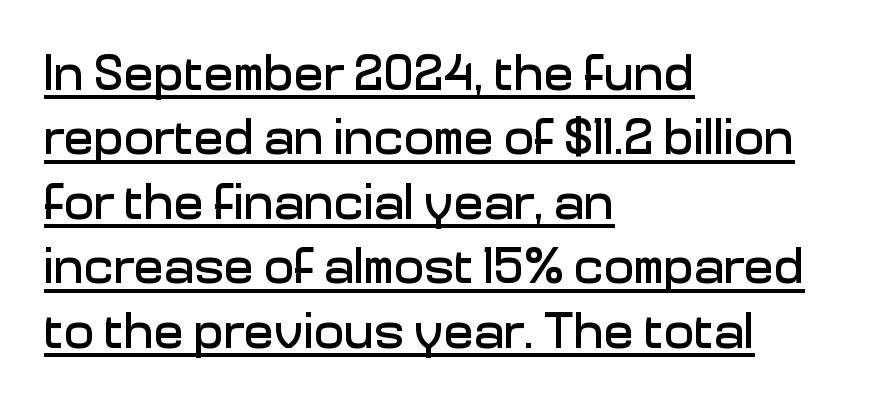
Q: Is the text italic (slanted)? A: No, it is upright.
Q: Is the typeface a serif or a sans-serif typeface? A: Sans-serif.
Q: Is the text underlined? A: Yes.
Q: How is the paragraph aligned? A: Left-aligned.
Q: Is the spacing between letters normal or unusually wide? A: Normal.
Q: Is the spacing between lines tight, normal or loose? A: Normal.
Q: Width (condensed, normal, or wide)? A: Normal.
Q: Stroke contrast? A: Low.
Q: x-height? A: Medium.
Q: Monospaced? A: No.
